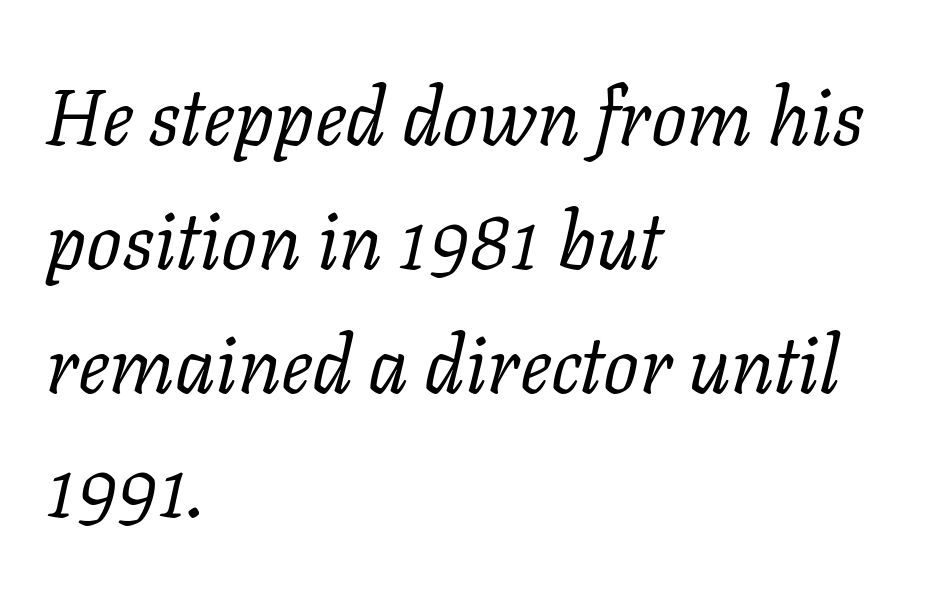
{"serif": "yes", "italic": "yes", "lean": "right", "slant_degrees": 11, "bold": "no", "weight": "regular", "width": "normal", "stroke_contrast": "low", "x_height": "medium", "monospaced": "no", "underline": "no", "align": "left", "line_spacing": "normal", "line_spacing_ratio": 1.57, "letter_spacing": "normal", "letter_spacing_em": 0.0, "glyph_px": 79}
